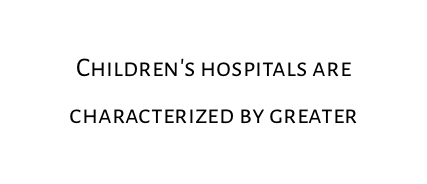
The typeface has the unassuming heft of standard copy or less. Italic? Not at all — the glyphs are vertical. Letters rest on an invisible, unmarked baseline. The rendering keeps characters at their native spacing.
